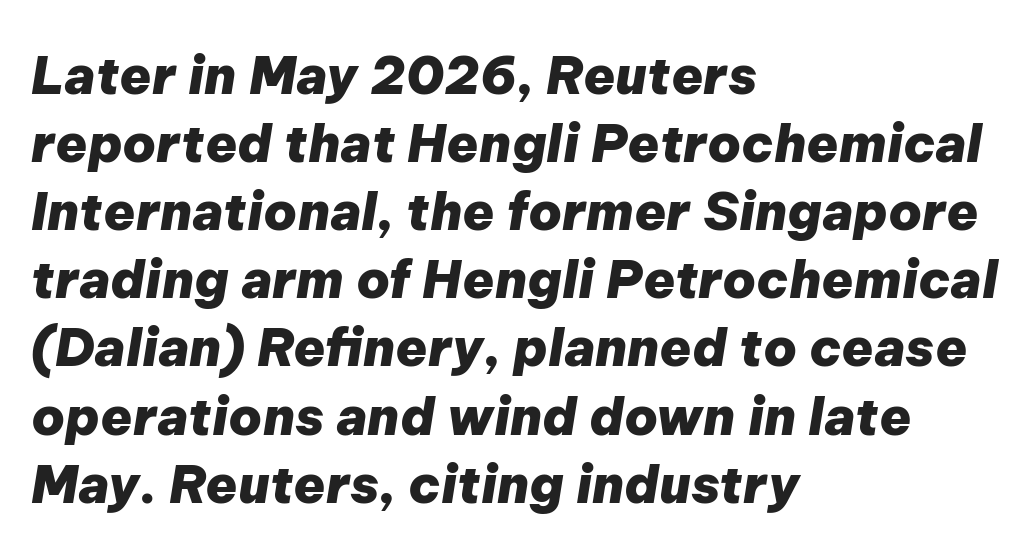
Q: Is the text bold? A: Yes.
Q: Is the text italic (slanted)? A: Yes, it leans right by about 9 degrees.
Q: Is the text underlined? A: No.
Q: How is the paragraph aligned? A: Left-aligned.
Q: Is the spacing between letters normal or unusually wide? A: Normal.
Q: Is the spacing between lines tight, normal or loose? A: Normal.
Q: Width (condensed, normal, or wide)? A: Normal.
Q: Stroke contrast? A: Low.
Q: x-height? A: Medium.
Q: Monospaced? A: No.
